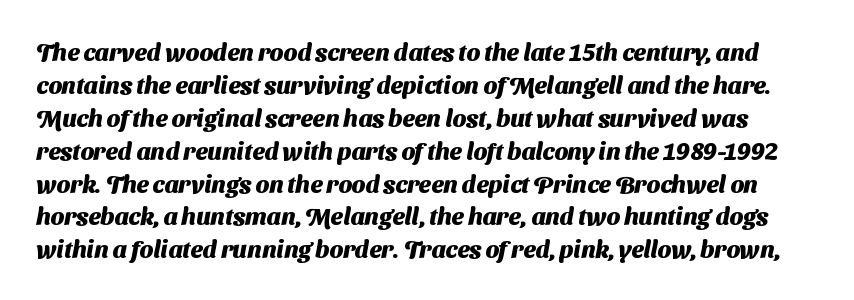
The image shows 24 px bold type; set normal line spacing (1.37x), normal letter spacing, not underlined.
